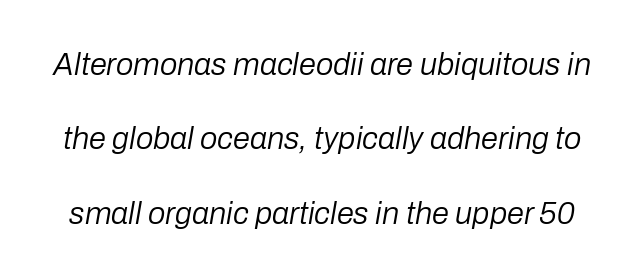
{"italic": "yes", "lean": "right", "slant_degrees": 10, "bold": "no", "weight": "regular", "width": "normal", "stroke_contrast": "low", "x_height": "medium", "monospaced": "no", "underline": "no", "line_spacing": "loose", "line_spacing_ratio": 2.4, "letter_spacing": "normal", "letter_spacing_em": 0.0, "glyph_px": 31}
